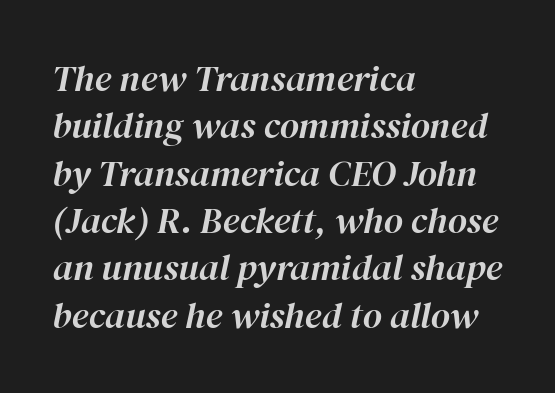
{"italic": "yes", "lean": "right", "slant_degrees": 12, "width": "normal", "stroke_contrast": "high", "x_height": "medium", "monospaced": "no", "underline": "no", "align": "left", "line_spacing": "normal", "line_spacing_ratio": 1.28, "letter_spacing": "normal", "letter_spacing_em": 0.0, "glyph_px": 37}
